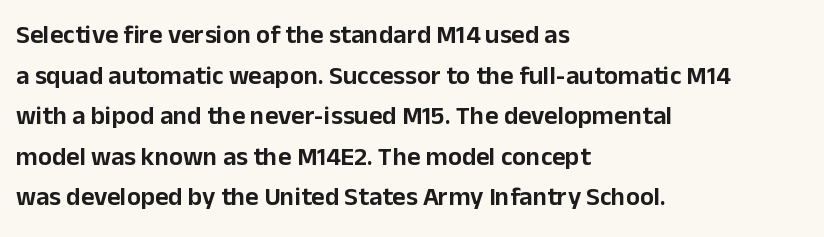
The image shows 26 px text type, upright; set left-aligned, normal line spacing (1.56x), normal letter spacing, not underlined.
